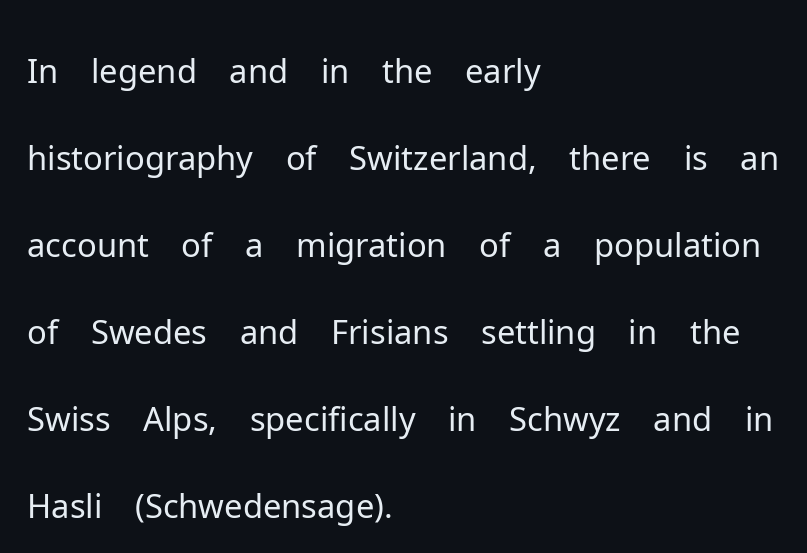
{"serif": "no", "italic": "no", "bold": "no", "weight": "light", "width": "normal", "stroke_contrast": "low", "x_height": "medium", "monospaced": "no", "underline": "no", "align": "left", "line_spacing": "normal", "line_spacing_ratio": 1.3, "letter_spacing": "normal", "letter_spacing_em": 0.0, "glyph_px": 67}
